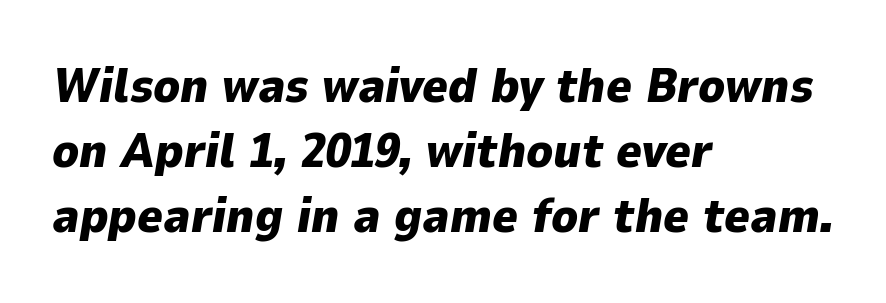
The image shows 49 px heavy type, italic (leaning right); set left-aligned, normal line spacing (1.33x), normal letter spacing, not underlined; low stroke contrast and a medium x-height.
